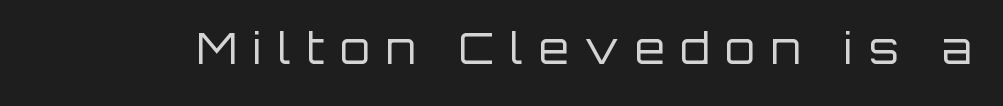
The image shows 43 px regular-weight sans-serif type, upright; set unusually wide letter spacing (+0.37 em), not underlined; low stroke contrast and a large x-height.
